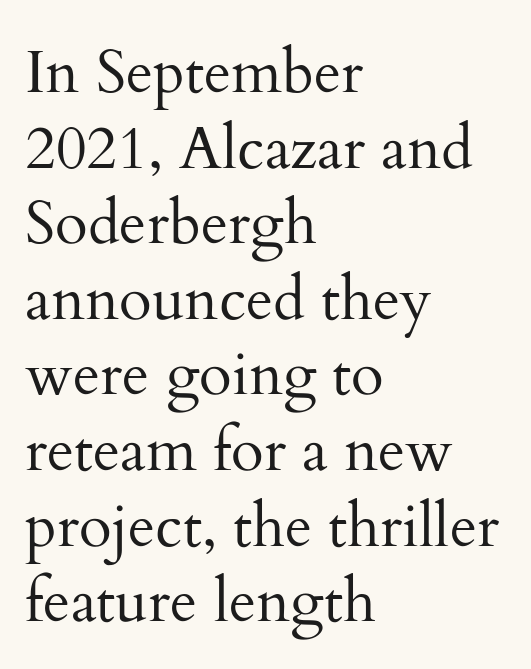
The image shows 60 px regular-weight serif type, upright; set left-aligned, normal line spacing (1.26x), normal letter spacing, not underlined; medium stroke contrast and a small x-height.
